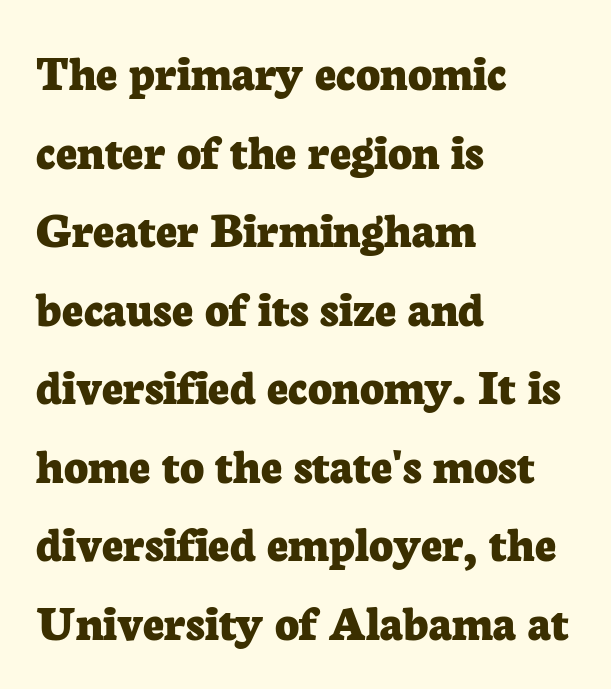
Q: Is the text bold? A: Yes.
Q: Is the text italic (slanted)? A: No, it is upright.
Q: Is the typeface a serif or a sans-serif typeface? A: Serif.
Q: Is the text underlined? A: No.
Q: How is the paragraph aligned? A: Left-aligned.
Q: Is the spacing between letters normal or unusually wide? A: Normal.
Q: Is the spacing between lines tight, normal or loose? A: Normal.
Q: Width (condensed, normal, or wide)? A: Normal.
Q: Stroke contrast? A: Low.
Q: x-height? A: Medium.
Q: Monospaced? A: No.
